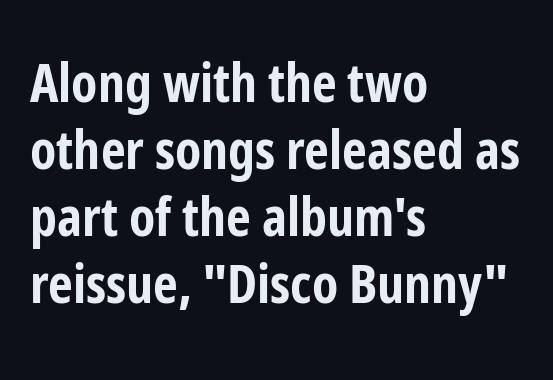
{"serif": "no", "italic": "no", "bold": "yes", "weight": "bold", "width": "condensed", "stroke_contrast": "low", "x_height": "medium", "monospaced": "no", "underline": "no", "align": "left", "line_spacing_ratio": 1.24, "letter_spacing": "normal", "letter_spacing_em": 0.0, "glyph_px": 54}
